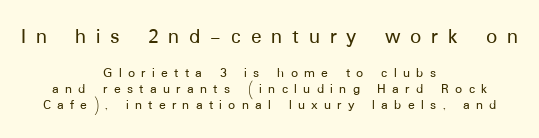
Students, observe: this is what under-led, compact text looks like. Does extra space separate the letters? Yes, quite a lot of it. Block one is the big one; block two sits smaller underneath. Has an underline been added? It has not. It's the straight-up-and-down kind of type.
